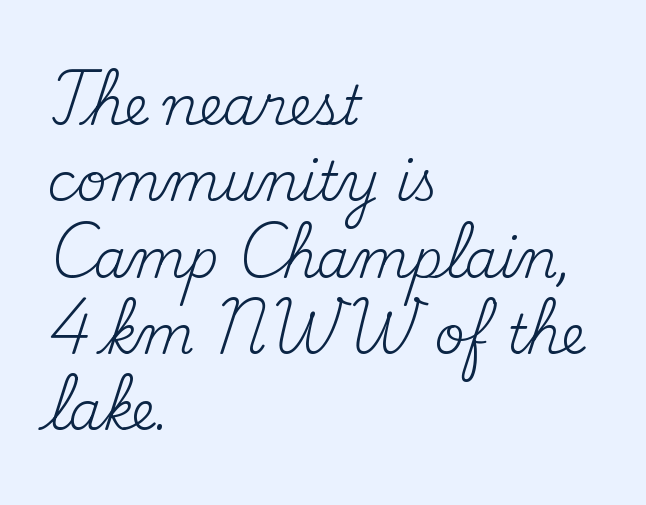
Q: Is the text bold? A: No.
Q: Is the text italic (slanted)? A: Yes.
Q: Is the typeface a serif or a sans-serif typeface? A: Serif.
Q: Is the text underlined? A: No.
Q: How is the paragraph aligned? A: Left-aligned.
Q: Is the spacing between letters normal or unusually wide? A: Normal.
Q: Is the spacing between lines tight, normal or loose? A: Normal.
Q: Width (condensed, normal, or wide)? A: Normal.
Q: Stroke contrast? A: Medium.
Q: x-height? A: Small.
Q: Monospaced? A: No.
